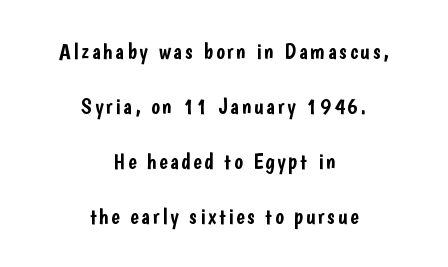
{"italic": "no", "underline": "no", "align": "center", "line_spacing": "loose", "line_spacing_ratio": 2.39, "glyph_px": 23}
